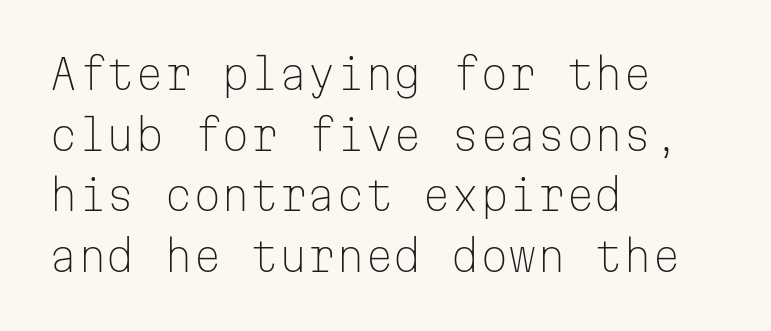
Baseline-to-baseline distance is the conventional proportion of letter height. Stem width sits at or under what a default text font uses. Think of a typewriter: that constant character pitch is what you see here. The type family on display is of the sans-serif kind. Characters follow at the spacing the type designer built in. Caption: multi-line text, flush left, ragged right.
